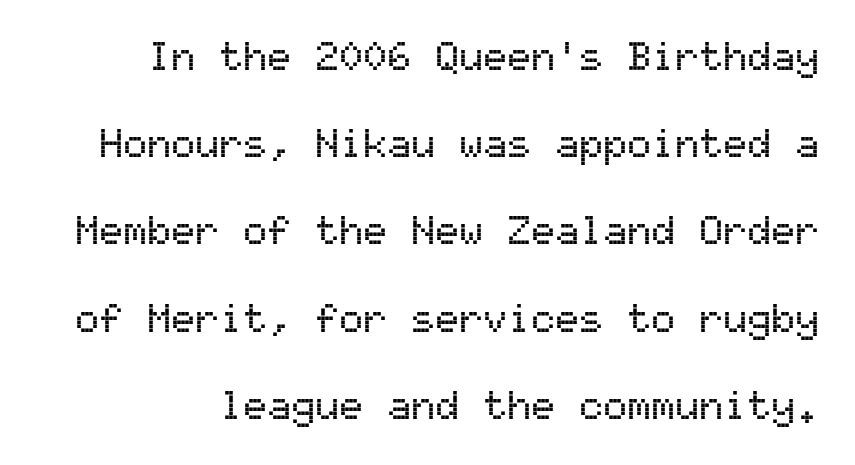
{"serif": "no", "italic": "no", "width": "normal", "stroke_contrast": "medium", "x_height": "medium", "monospaced": "yes", "underline": "no", "line_spacing": "loose", "line_spacing_ratio": 2.18, "letter_spacing": "normal", "letter_spacing_em": 0.0, "glyph_px": 40}
